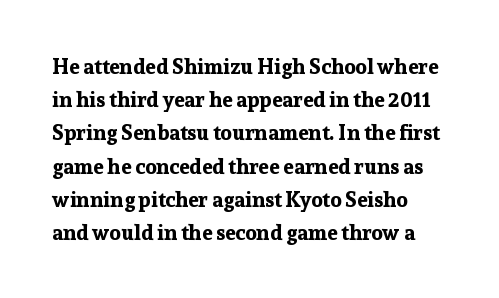
{"italic": "no", "bold": "yes", "underline": "no", "line_spacing": "normal", "line_spacing_ratio": 1.58, "letter_spacing": "normal", "letter_spacing_em": 0.0, "glyph_px": 21}
